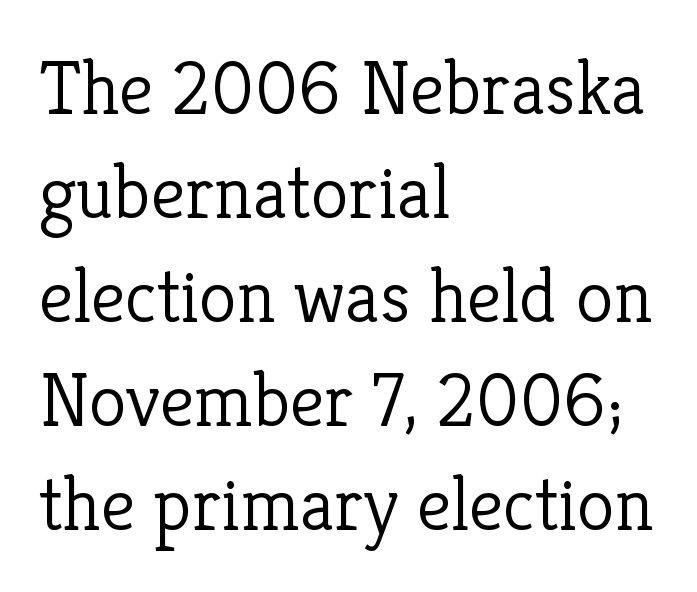
Q: Is the text bold? A: No.
Q: Is the text italic (slanted)? A: No, it is upright.
Q: Is the typeface a serif or a sans-serif typeface? A: Serif.
Q: Is the text underlined? A: No.
Q: How is the paragraph aligned? A: Left-aligned.
Q: Is the spacing between letters normal or unusually wide? A: Normal.
Q: Is the spacing between lines tight, normal or loose? A: Normal.
Q: Width (condensed, normal, or wide)? A: Normal.
Q: Stroke contrast? A: Low.
Q: x-height? A: Medium.
Q: Monospaced? A: No.
